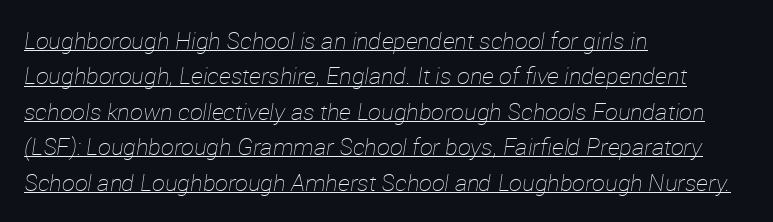
Q: Is the text bold? A: No.
Q: Is the text italic (slanted)? A: Yes, it leans right by about 12 degrees.
Q: Is the text underlined? A: Yes.
Q: How is the paragraph aligned? A: Left-aligned.
Q: Is the spacing between letters normal or unusually wide? A: Normal.
Q: Is the spacing between lines tight, normal or loose? A: Normal.
